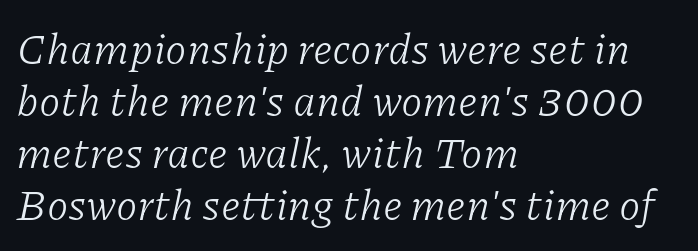
Q: Is the text bold? A: No.
Q: Is the text italic (slanted)? A: Yes, it leans right by about 11 degrees.
Q: Is the typeface a serif or a sans-serif typeface? A: Serif.
Q: Is the text underlined? A: No.
Q: How is the paragraph aligned? A: Left-aligned.
Q: Is the spacing between letters normal or unusually wide? A: Normal.
Q: Width (condensed, normal, or wide)? A: Normal.
Q: Stroke contrast? A: Low.
Q: x-height? A: Medium.
Q: Monospaced? A: No.
